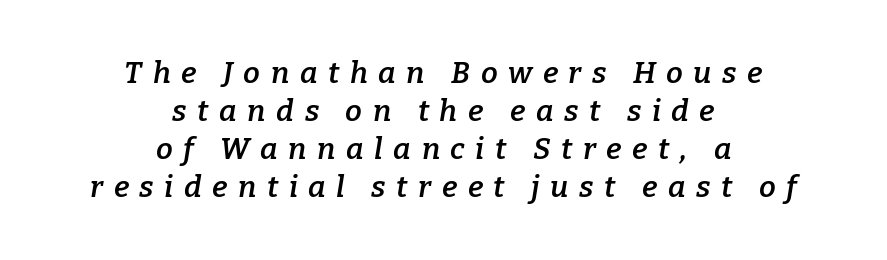
The image shows 30 px semibold serif type, italic (leaning right); set centered, normal line spacing (1.27x), unusually wide letter spacing (+0.35 em), not underlined; low stroke contrast and a medium x-height.
